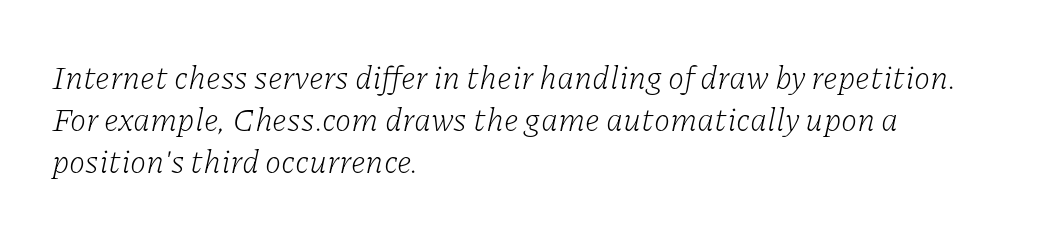
{"serif": "yes", "italic": "yes", "lean": "right", "slant_degrees": 11, "bold": "no", "weight": "light", "width": "normal", "stroke_contrast": "low", "x_height": "medium", "monospaced": "no", "underline": "no", "align": "left", "line_spacing": "normal", "line_spacing_ratio": 1.27, "letter_spacing": "normal", "letter_spacing_em": 0.0, "glyph_px": 33}
